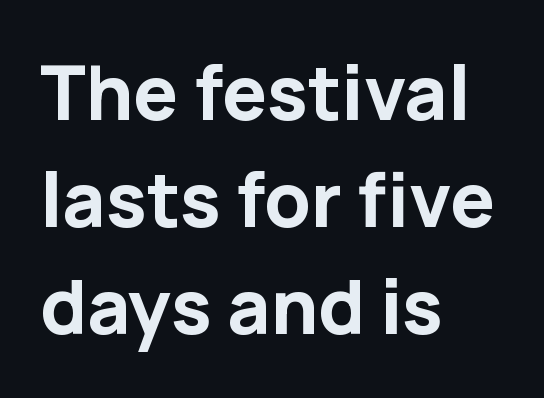
The image shows 75 px bold sans-serif type, upright; set left-aligned, normal line spacing (1.43x), normal letter spacing, not underlined; low stroke contrast and a medium x-height.
